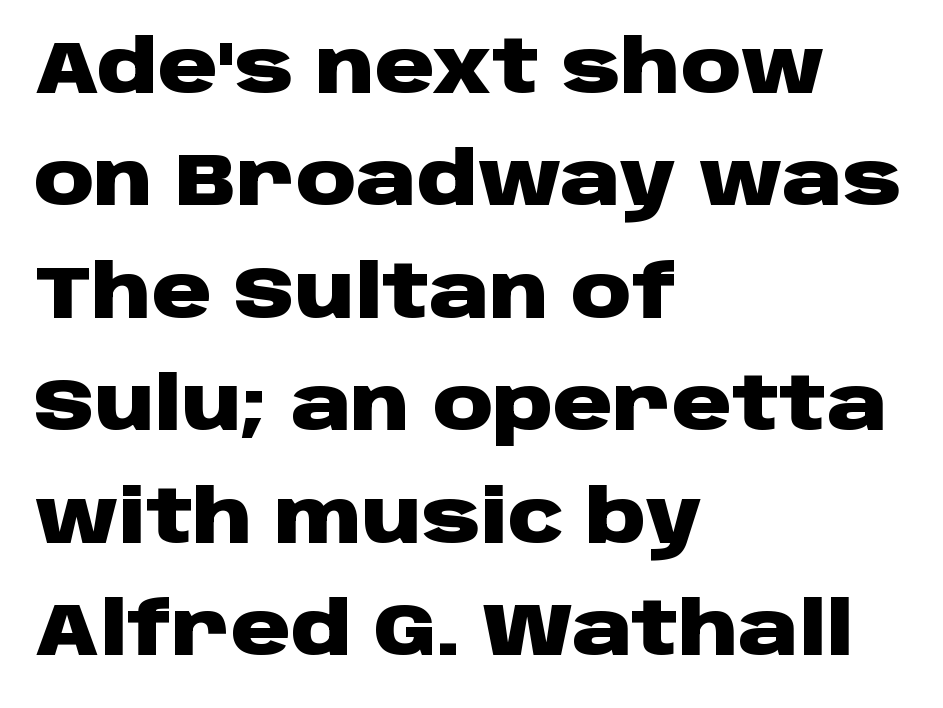
{"serif": "no", "italic": "no", "bold": "yes", "weight": "heavy", "width": "wide", "stroke_contrast": "low", "x_height": "large", "monospaced": "no", "underline": "no", "align": "left", "line_spacing": "normal", "line_spacing_ratio": 1.52, "letter_spacing": "normal", "letter_spacing_em": 0.0, "glyph_px": 74}
